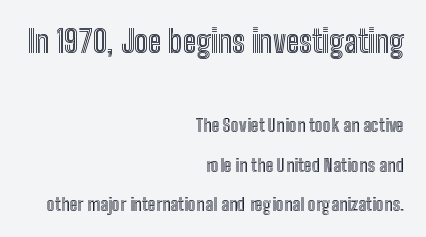
{"italic": "no", "width": "condensed", "x_height": "medium", "monospaced": "no", "underline": "no", "align": "right", "line_spacing": "loose", "line_spacing_ratio": 2.18, "letter_spacing": "normal", "letter_spacing_em": 0.0, "larger_block": "first", "size_ratio": 1.72, "glyph_px": 31}
